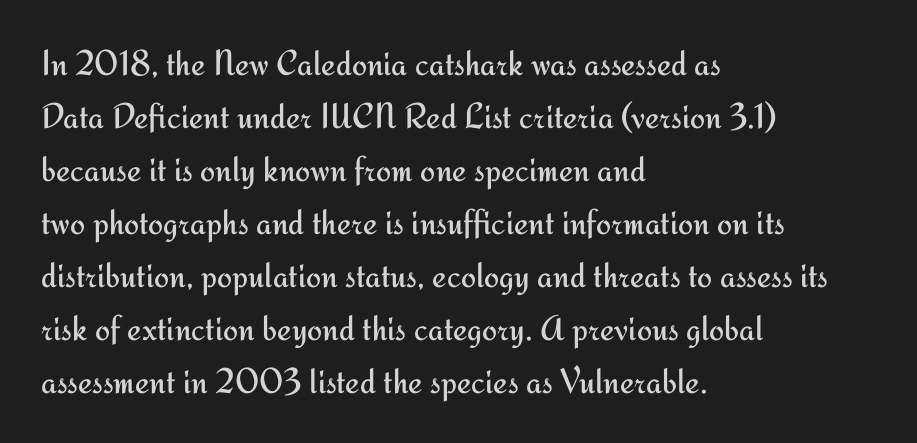
The image shows 36 px regular-weight sans-serif type, upright; set left-aligned, normal line spacing (1.47x), normal letter spacing, not underlined; medium stroke contrast and a small x-height.
